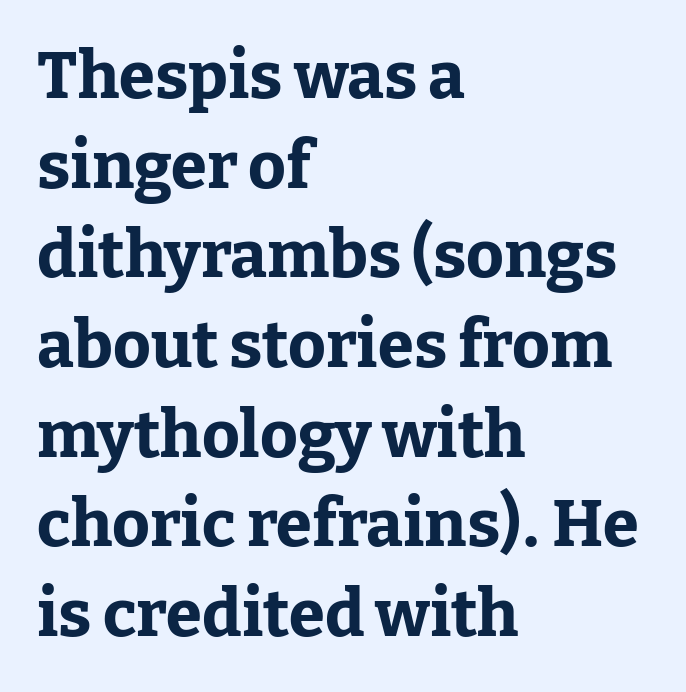
The image shows 65 px bold serif type, upright; set left-aligned, normal line spacing (1.38x), normal letter spacing, not underlined; low stroke contrast and a medium x-height.
